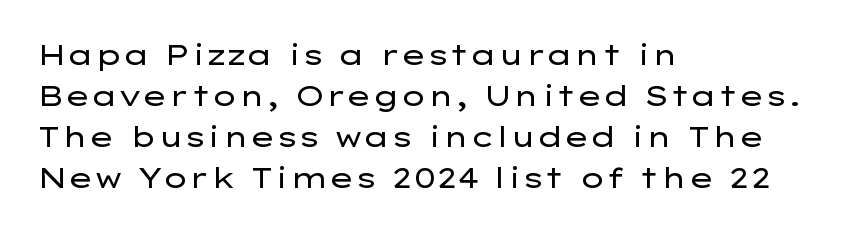
The face used here is proportionally spaced, like ordinary book or web type. Letter spacing: default. Check under the words: just untouched page. Characters remain perfectly vertical along every line. Quick note: interline space is typical. Weight class: somewhere from thin through regular.
